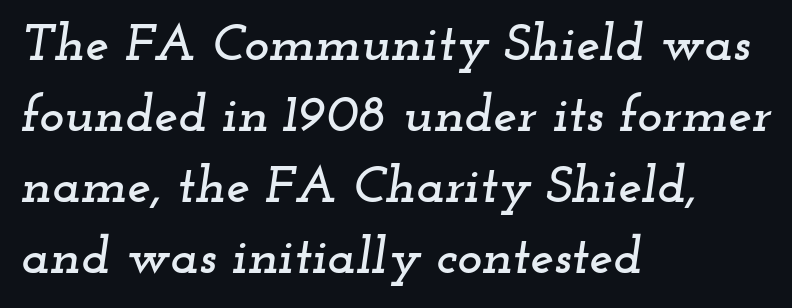
Spacing between characters is what you'd get straight out of the box. The vertical gap from one line to the next is medium. These lines are composed in type with serifs. Short and long lines alike share a common starting point at left.
